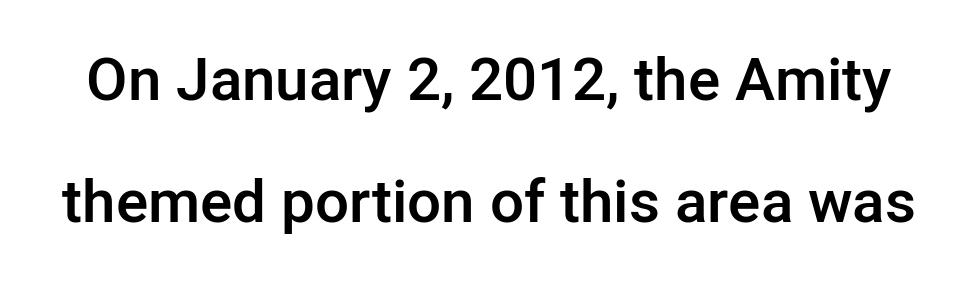
One glance says open: line gaps are wider than usual. Vertical strokes here are truly vertical. Varying glyph widths throughout — classic text-font behaviour. Honestly, there is no underline to notice here at all. The glyphs have the mass of a demibold cut, below bold.
